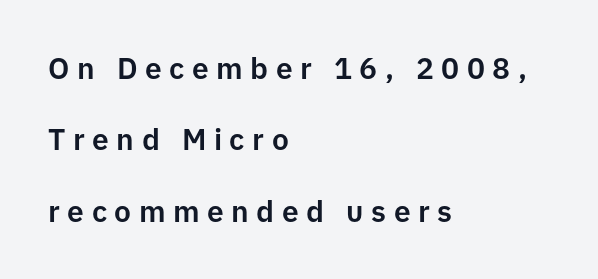
Q: Is the text italic (slanted)? A: No, it is upright.
Q: Is the typeface a serif or a sans-serif typeface? A: Sans-serif.
Q: Is the text underlined? A: No.
Q: How is the paragraph aligned? A: Left-aligned.
Q: Is the spacing between letters normal or unusually wide? A: Unusually wide.
Q: Is the spacing between lines tight, normal or loose? A: Loose.
Q: Width (condensed, normal, or wide)? A: Normal.
Q: Stroke contrast? A: Low.
Q: x-height? A: Medium.
Q: Monospaced? A: No.
